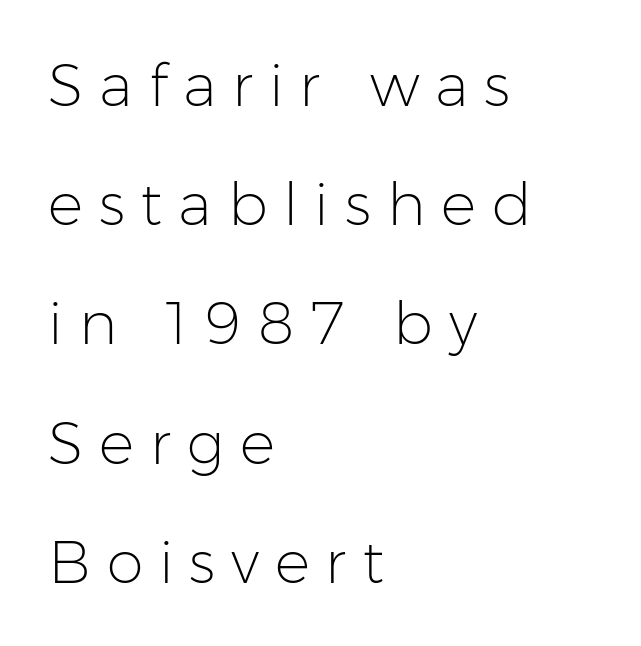
The designer went with a sans here, leaving each stem footless. Ascenders rise straight up at ninety degrees. Each new line begins a long way beneath the previous one. On a weight scale, this lands at 450 or below. The rag falls on the right side of this text block.
